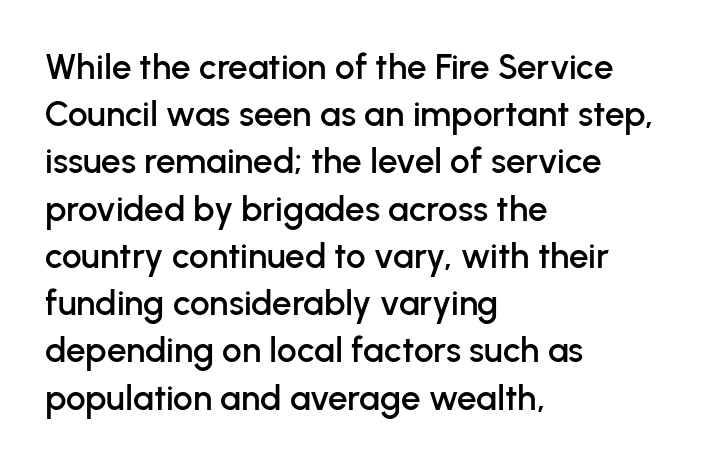
Q: Is the text italic (slanted)? A: No, it is upright.
Q: Is the typeface a serif or a sans-serif typeface? A: Sans-serif.
Q: Is the text underlined? A: No.
Q: How is the paragraph aligned? A: Left-aligned.
Q: Is the spacing between letters normal or unusually wide? A: Normal.
Q: Is the spacing between lines tight, normal or loose? A: Normal.
Q: Width (condensed, normal, or wide)? A: Normal.
Q: Stroke contrast? A: Low.
Q: x-height? A: Medium.
Q: Monospaced? A: No.
